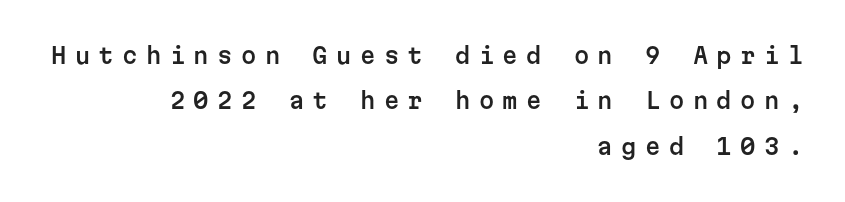
Q: Is the text italic (slanted)? A: No, it is upright.
Q: Is the text underlined? A: No.
Q: How is the paragraph aligned? A: Right-aligned.
Q: Is the spacing between letters normal or unusually wide? A: Unusually wide.
Q: Is the spacing between lines tight, normal or loose? A: Loose.
